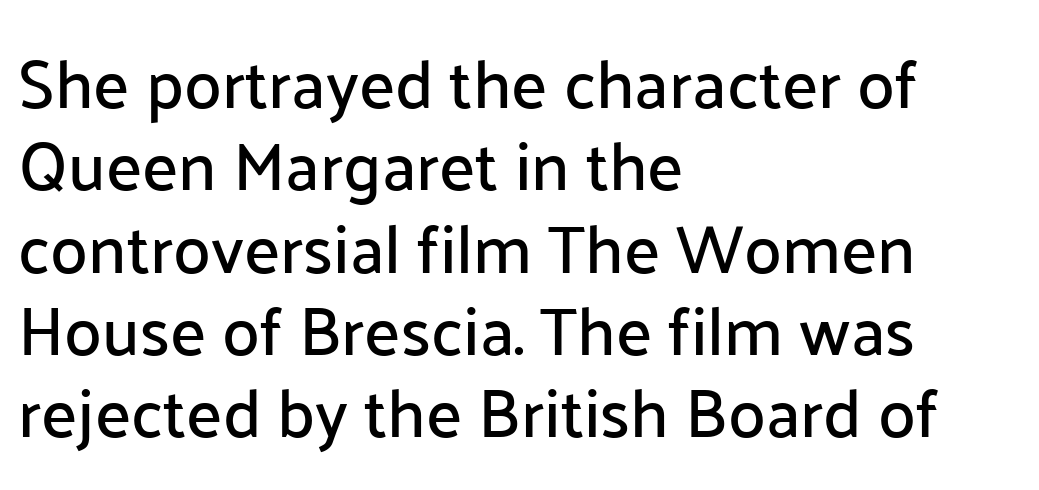
The image shows 68 px sans-serif type, upright; set left-aligned, line spacing 1.21x, normal letter spacing, not underlined; low stroke contrast and a medium x-height.
